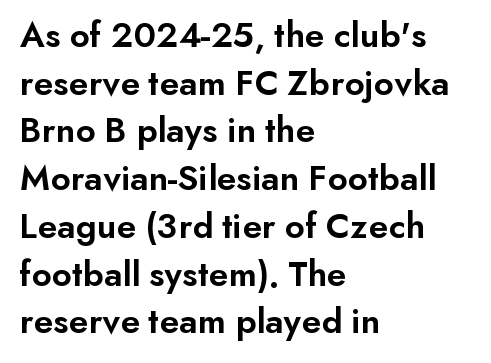
The face used here is a sans, in the tradition of grotesques and geometrics. A typesetter would call this leading conventional body-copy spacing. Line beginnings align vertically; line endings do not. Descenders hang freely into open space. A semibold gives these letters moderate extra thickness, short of bold. Here the designer chose a conventional face with non-uniform glyph widths.
